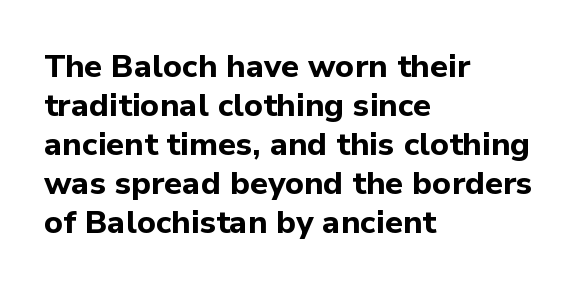
Casual observation: everything's shoved over to the left. Looks like regular typesetting: each glyph gets only the width it needs. Typographically, this falls in the sans-serif category. This is heavy type, rendered in bold. Every stem runs plumb, perpendicular to the baseline. Glance below the letters and you will spot only blank space.
